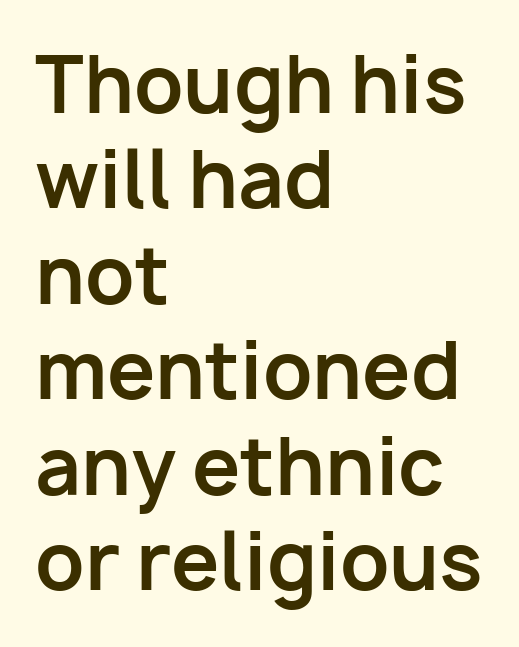
{"serif": "no", "italic": "no", "bold": "yes", "weight": "bold", "width": "normal", "stroke_contrast": "low", "x_height": "medium", "monospaced": "no", "underline": "no", "align": "left", "line_spacing_ratio": 1.24, "letter_spacing": "normal", "letter_spacing_em": 0.0, "glyph_px": 77}
